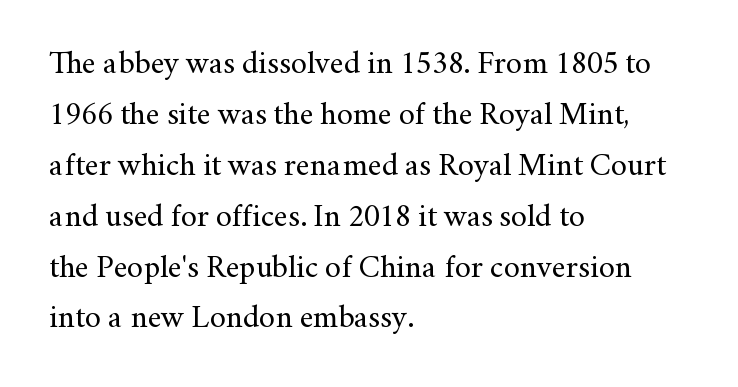
{"serif": "yes", "italic": "no", "bold": "no", "weight": "regular", "width": "normal", "stroke_contrast": "medium", "x_height": "small", "monospaced": "no", "underline": "no", "align": "left", "line_spacing": "normal", "line_spacing_ratio": 1.59, "letter_spacing": "normal", "letter_spacing_em": 0.0, "glyph_px": 32}
